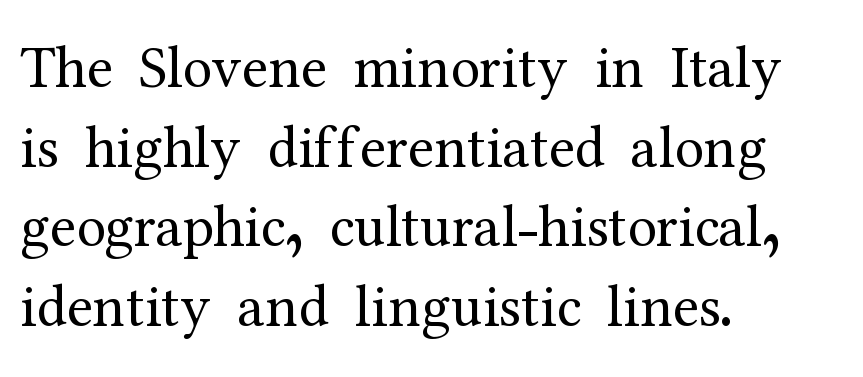
Caption: face not bold, strokes unweighted. The type sits square on the baseline with zero lean. The specimen omits any rule beneath the text block's lines. Nobody touched the tracking dial on this one. The face used here is proportionally spaced, like ordinary book or web type. The rows are spaced the way most documents space them.
